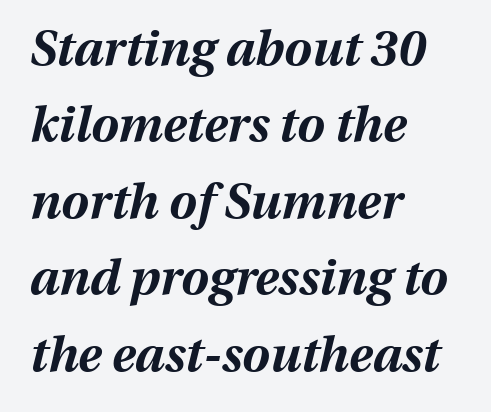
The image shows 49 px bold type, italic (leaning right); set left-aligned, normal line spacing (1.56x), normal letter spacing, not underlined; medium stroke contrast and a medium x-height.
